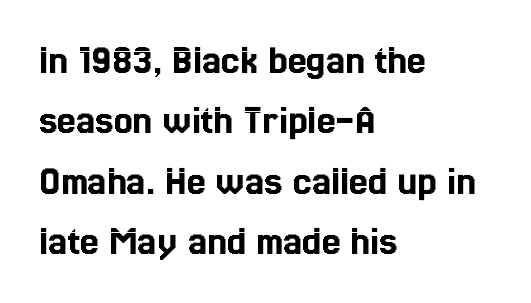
Q: Is the text italic (slanted)? A: No, it is upright.
Q: Is the text underlined? A: No.
Q: How is the paragraph aligned? A: Left-aligned.
Q: Is the spacing between letters normal or unusually wide? A: Normal.
Q: Is the spacing between lines tight, normal or loose? A: Normal.
Q: Width (condensed, normal, or wide)? A: Condensed.
Q: x-height? A: Medium.
Q: Monospaced? A: No.
